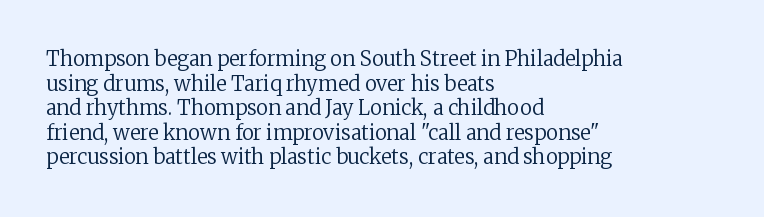
Casual observation: everything's shoved over to the left. This is not heavy type; no bold has been used. Italic? Not at all — the glyphs are vertical. The space beneath each line is pristine and unruled. No extra tracking has been applied to these lines.
